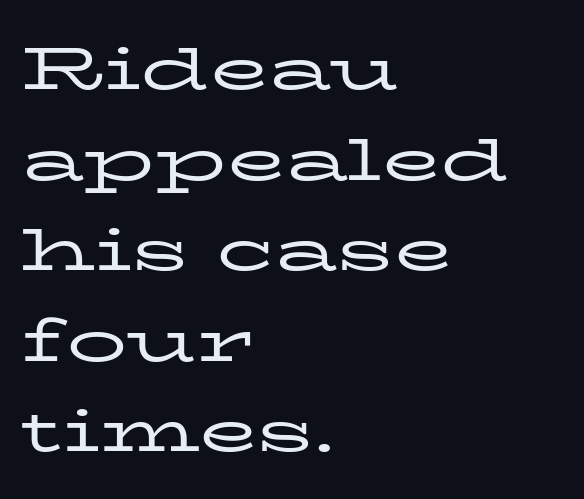
Unbolded letterforms with no extra heft. Compared with typical body copy, the letter spacing here is the same. The block of text has a typical density, with ordinary space between rows. Character widths vary here, with narrow letters taking less room than wide ones. This sample uses an upright cut, with every glyph sitting square on the baseline.
